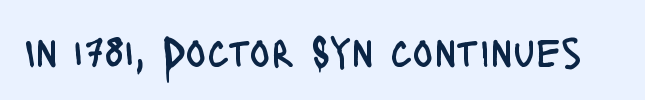
Is this a heavy cut? Hardly; it is regular or lighter. The gaps between neighbouring characters are ordinary and unremarkable. These lines are rendered in a variable-pitch font. Ascenders rise straight up at ninety degrees. I'd call this a sans setting — the letters go barefoot.
